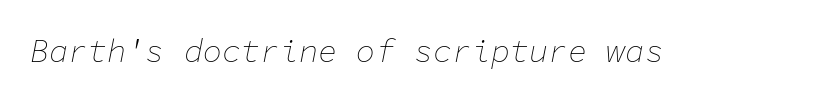
{"italic": "yes", "lean": "right", "slant_degrees": 11, "bold": "no", "weight": "thin", "width": "normal", "stroke_contrast": "low", "x_height": "medium", "monospaced": "yes", "underline": "no", "letter_spacing": "normal", "letter_spacing_em": 0.0, "glyph_px": 32}
